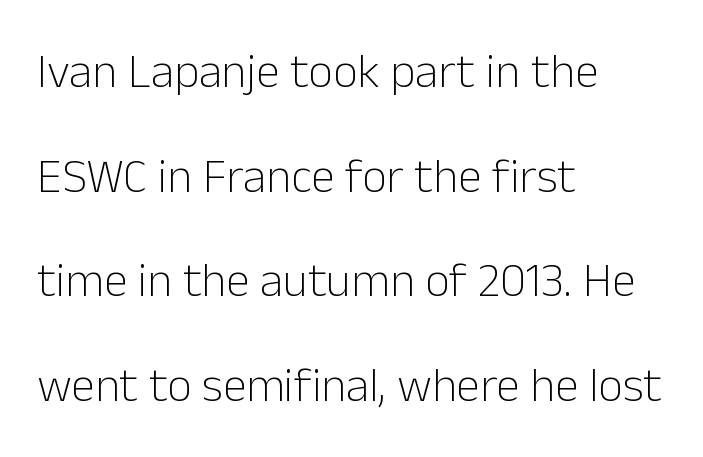
The letters stand straight up with perfectly vertical stems. The text was rendered using a sans face with plain stroke endings. A clean baseline with only descenders dipping below it. Regarding leading, the lines here are spaced well apart.
